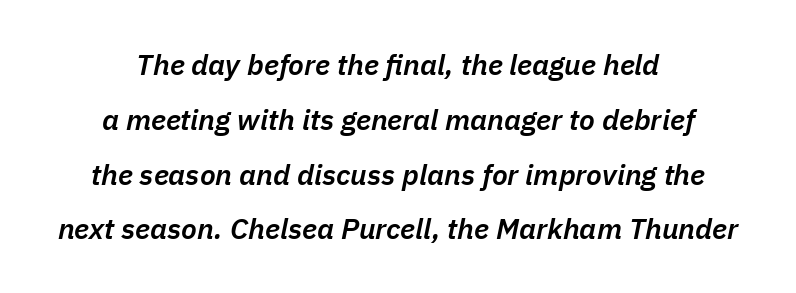
{"italic": "yes", "lean": "right", "slant_degrees": 11, "bold": "semi", "weight": "semibold", "width": "normal", "stroke_contrast": "low", "x_height": "medium", "monospaced": "no", "underline": "no", "align": "center", "line_spacing_ratio": 1.89, "letter_spacing": "normal", "letter_spacing_em": 0.0, "glyph_px": 29}
